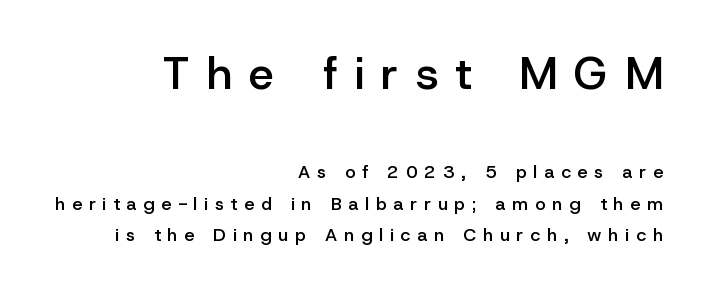
Q: Is the text bold? A: Semi-bold.
Q: Is the text italic (slanted)? A: No, it is upright.
Q: Is the typeface a serif or a sans-serif typeface? A: Sans-serif.
Q: Is the text underlined? A: No.
Q: How is the paragraph aligned? A: Right-aligned.
Q: Is the spacing between letters normal or unusually wide? A: Unusually wide.
Q: Which block of text is set in a larger size, the first (top) or the second (bottom)? A: The first (top) one.
Q: Width (condensed, normal, or wide)? A: Normal.
Q: Stroke contrast? A: Low.
Q: x-height? A: Medium.
Q: Monospaced? A: No.
